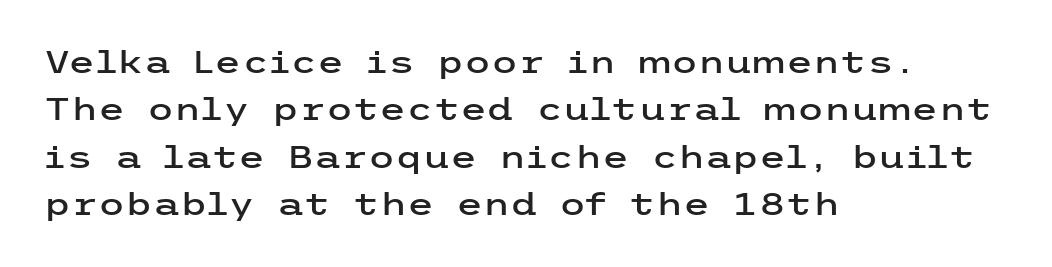
The image shows 31 px wide sans-serif type, upright; set left-aligned, normal line spacing (1.53x), normal letter spacing, not underlined; low stroke contrast and a medium x-height.
